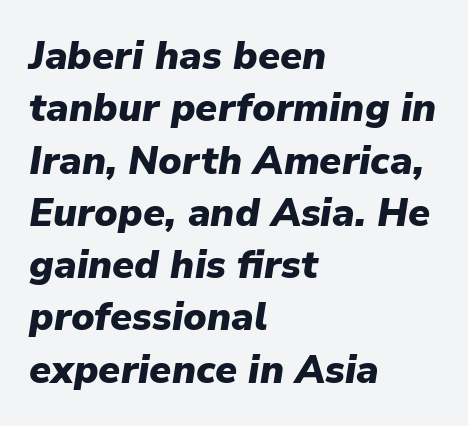
Does the copy run flush right? No — it runs flush left. No word sits above an underline. Evenly set lines give the paragraph a standard silhouette. The rendering keeps characters at their native spacing.
